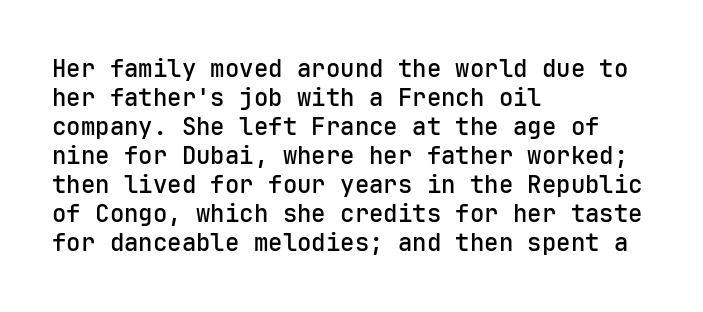
{"italic": "no", "bold": "semi", "underline": "no", "align": "left", "line_spacing_ratio": 1.21, "letter_spacing": "normal", "letter_spacing_em": 0.0, "glyph_px": 24}
